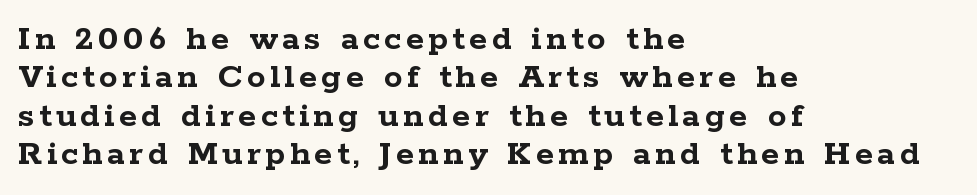
{"serif": "yes", "italic": "no", "bold": "yes", "weight": "semibold", "width": "wide", "stroke_contrast": "low", "x_height": "medium", "monospaced": "no", "underline": "no", "align": "left", "line_spacing": "tight", "line_spacing_ratio": 1.04, "glyph_px": 37}
